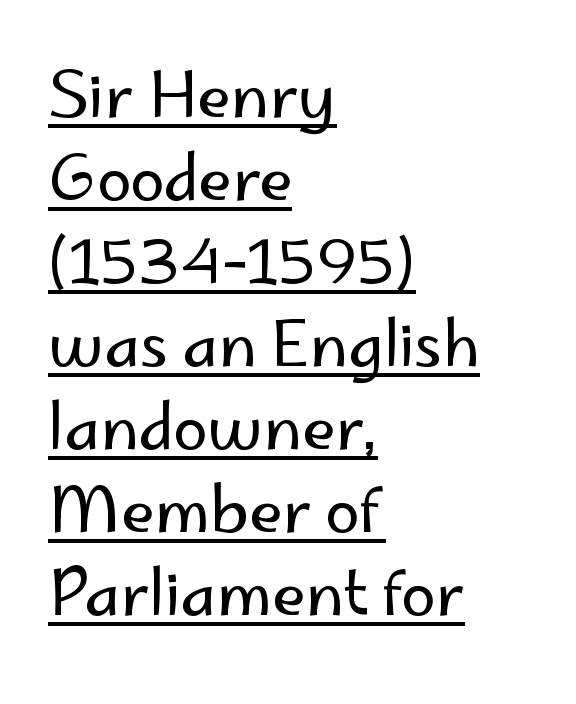
The image shows 62 px regular-weight sans-serif type, upright; set left-aligned, normal line spacing (1.34x), normal letter spacing, underlined; low stroke contrast and a small x-height.
